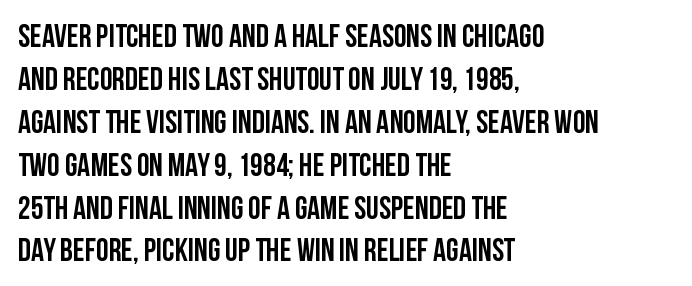
Layout note: lines flush left. Style check: upright. The letters carry no serifs — their stems end cleanly without finishing strokes. The rendering uses a moderate line-height, typical for paragraphs.
